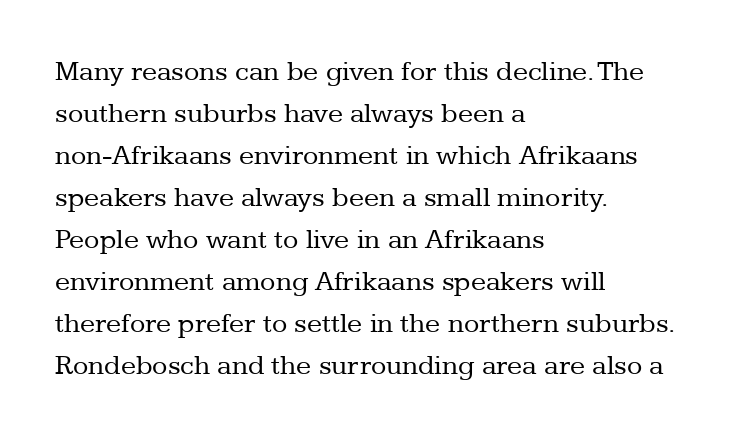
The rendering shows small feet on the letterforms — a serif design. Decoration check: the copy has no underline. Do the letters lean? They stand straight. Does the leading feel generous? No, just average. Is the stroke heavy? The answer is a plain regular-or-lighter.
